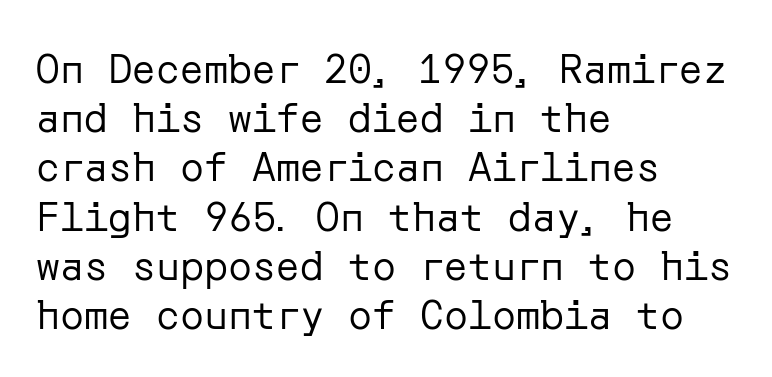
Q: Is the text bold? A: No.
Q: Is the text italic (slanted)? A: No, it is upright.
Q: Is the typeface a serif or a sans-serif typeface? A: Sans-serif.
Q: Is the text underlined? A: No.
Q: How is the paragraph aligned? A: Left-aligned.
Q: Is the spacing between letters normal or unusually wide? A: Normal.
Q: Width (condensed, normal, or wide)? A: Normal.
Q: Stroke contrast? A: Low.
Q: x-height? A: Medium.
